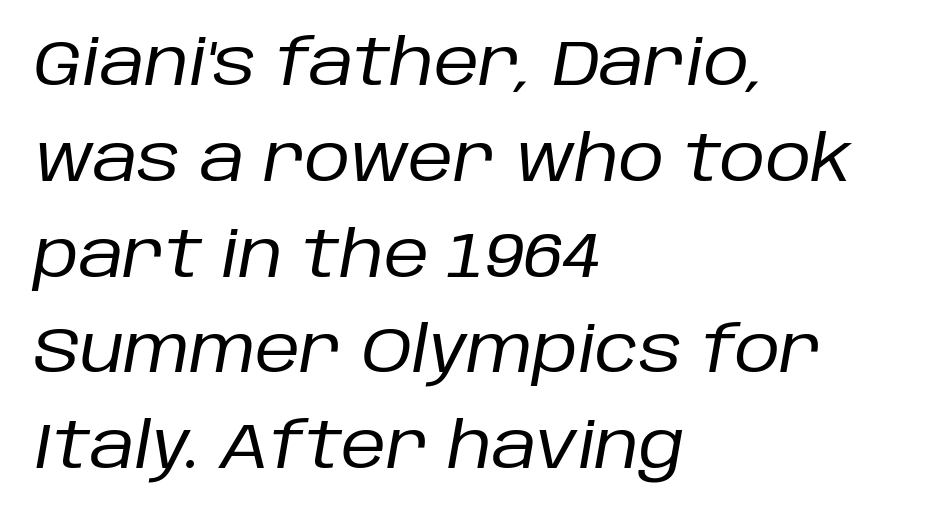
The image shows 63 px regular-weight type, italic (leaning right); set left-aligned, normal line spacing (1.52x), normal letter spacing, not underlined; low stroke contrast and a large x-height.
